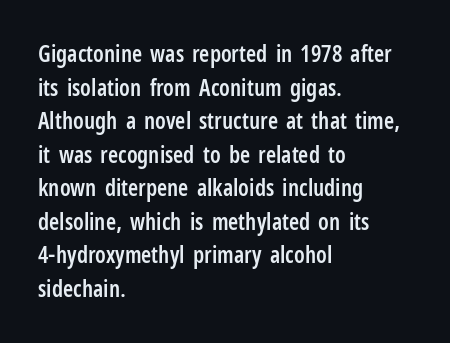
{"italic": "no", "bold": "semi", "underline": "no", "align": "left", "line_spacing": "normal", "line_spacing_ratio": 1.46, "letter_spacing": "normal", "letter_spacing_em": 0.0, "glyph_px": 23}
